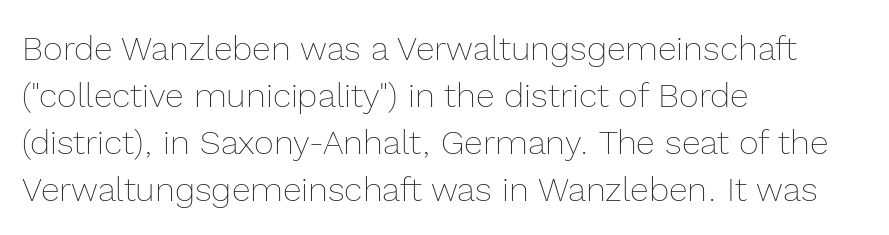
Q: Is the text bold? A: No.
Q: Is the text italic (slanted)? A: No, it is upright.
Q: Is the text underlined? A: No.
Q: How is the paragraph aligned? A: Left-aligned.
Q: Is the spacing between letters normal or unusually wide? A: Normal.
Q: Is the spacing between lines tight, normal or loose? A: Normal.
Q: Width (condensed, normal, or wide)? A: Normal.
Q: x-height? A: Medium.
Q: Monospaced? A: No.
